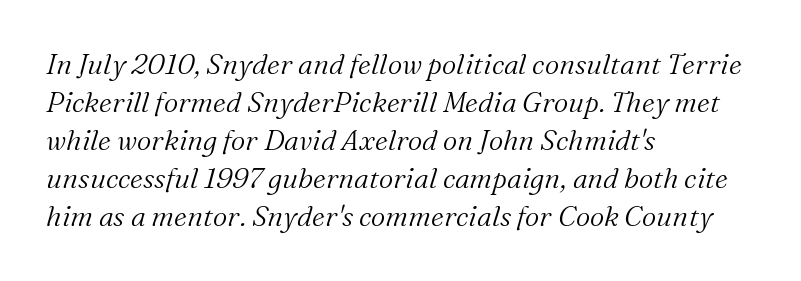
What stands out about the letter spacing? Nothing — it is the standard amount. You could not count columns in this text — the font is proportionally spaced. Quick note: underline off. These lines were composed using italics. Caption: face not bold, strokes unweighted.
